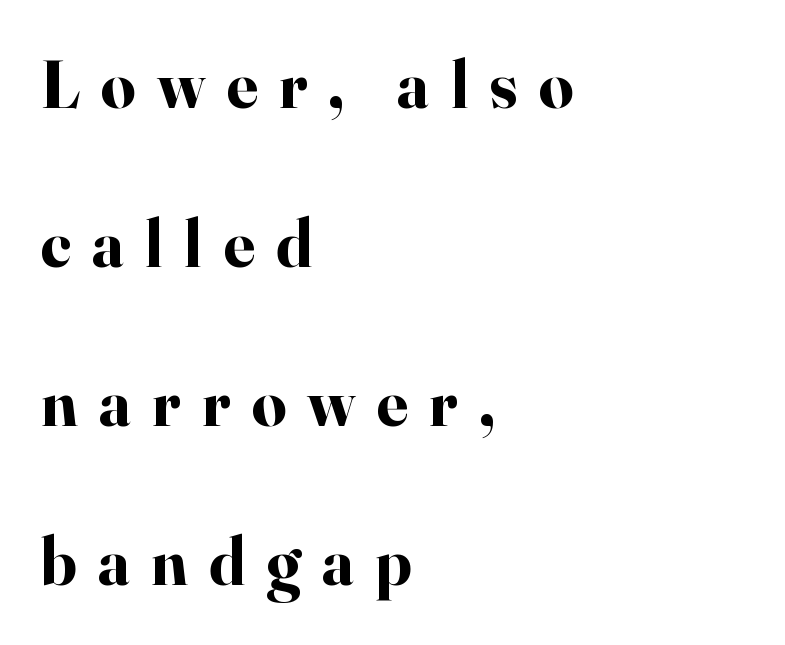
The image shows 68 px bold serif type, upright; set left-aligned, loose line spacing (2.34x), unusually wide letter spacing (+0.31 em), not underlined; high stroke contrast and a small x-height.
